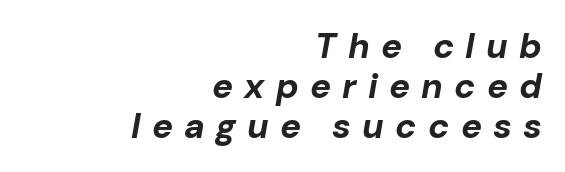
The image shows 35 px bold type, italic (leaning right); set right-aligned, tight line spacing (1.14x), unusually wide letter spacing (+0.32 em), not underlined; low stroke contrast and a medium x-height.
